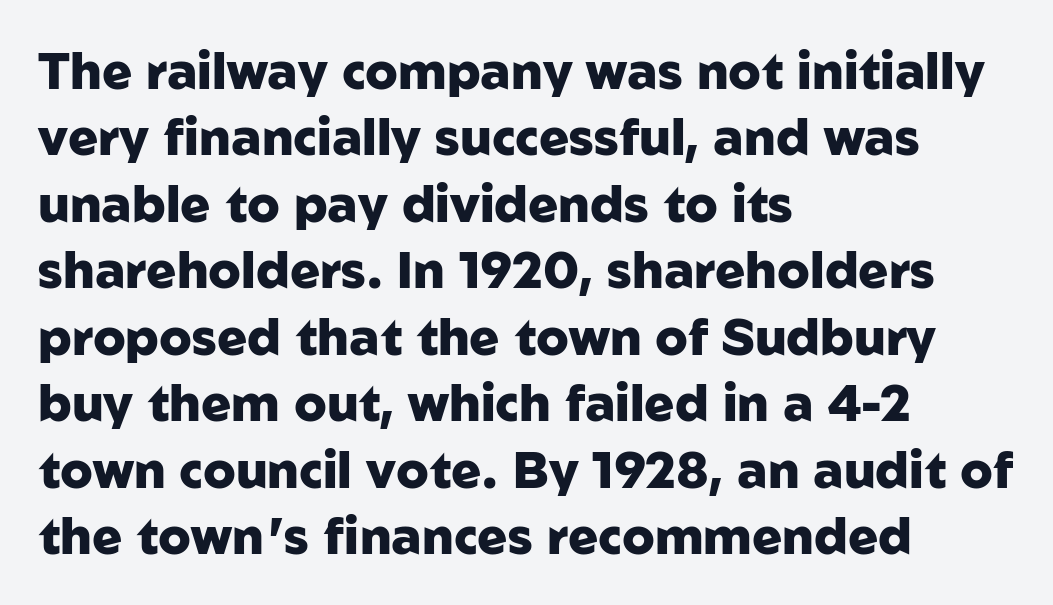
The image shows 50 px heavy sans-serif type, upright; set left-aligned, normal line spacing (1.33x), normal letter spacing, not underlined; low stroke contrast and a medium x-height.
